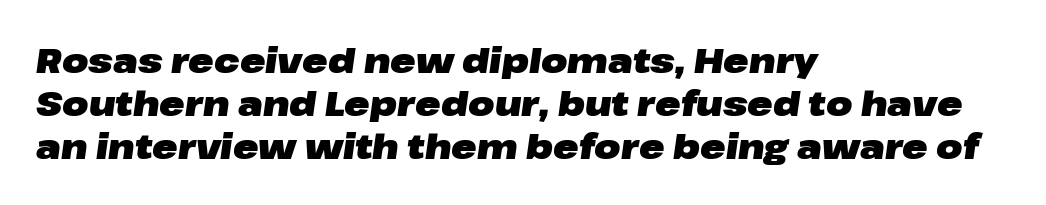
{"italic": "yes", "lean": "right", "slant_degrees": 8, "bold": "yes", "weight": "heavy", "width": "wide", "stroke_contrast": "low", "x_height": "medium", "monospaced": "no", "underline": "no", "align": "left", "line_spacing": "normal", "line_spacing_ratio": 1.26, "letter_spacing": "normal", "letter_spacing_em": 0.0, "glyph_px": 34}
